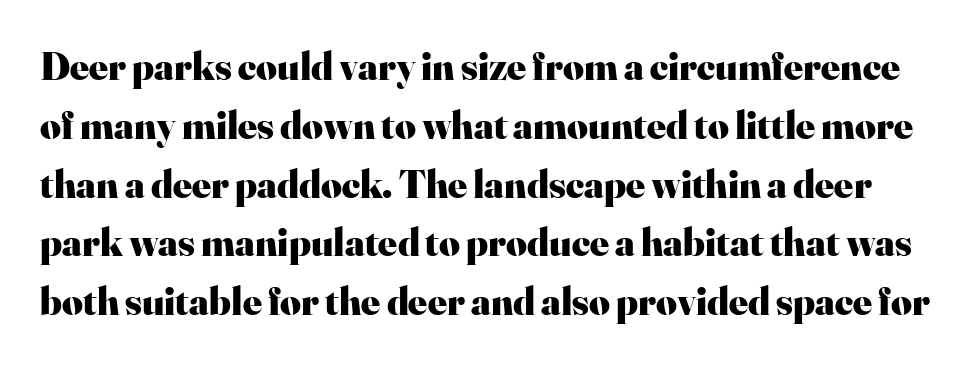
Vertically, the passage feels balanced, rows spaced as you'd expect. These lines carry a lot of weight — the face is fully bold. Character widths vary here, with narrow letters taking less room than wide ones. Quick note: not italic, upright. To sum up the face: it has serifs.
